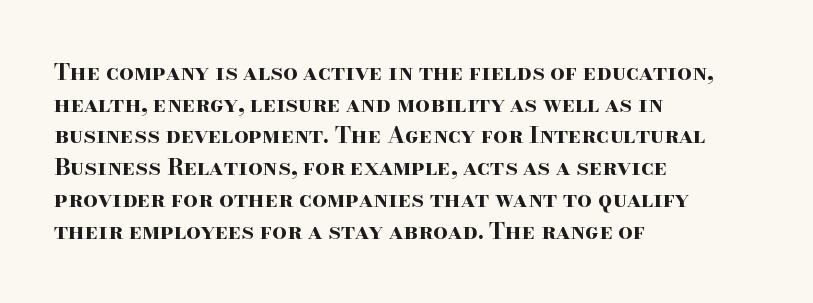
The image shows 23 px bold type, upright; set left-aligned, normal line spacing (1.38x), normal letter spacing, not underlined.
